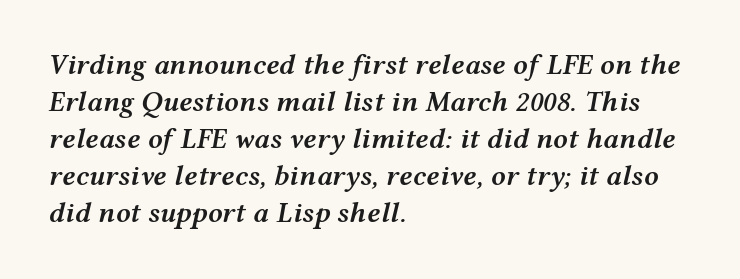
Glance below the letters and you will spot only blank space. The letters sit at their default tracking, neither squeezed nor spread. These lines are set flush left with a ragged right edge. These lines carry some extra weight — a demibold, not a full bold. Yep, that's italic — everything's leaning. Varying glyph widths throughout — classic text-font behaviour.
